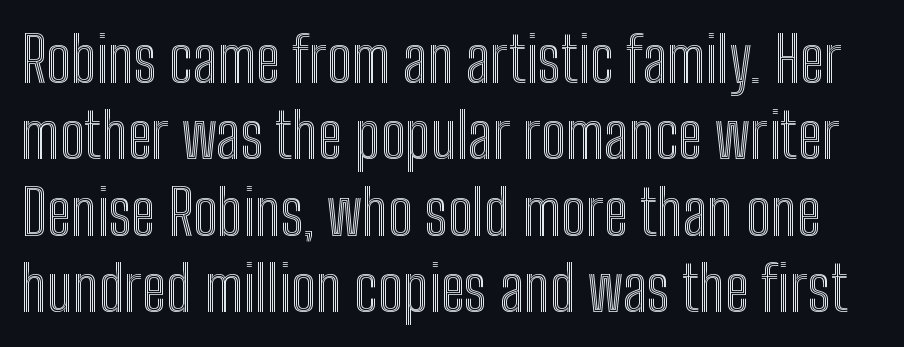
{"italic": "no", "width": "condensed", "x_height": "medium", "monospaced": "no", "underline": "no", "line_spacing_ratio": 1.23, "letter_spacing": "normal", "letter_spacing_em": 0.0, "glyph_px": 62}
